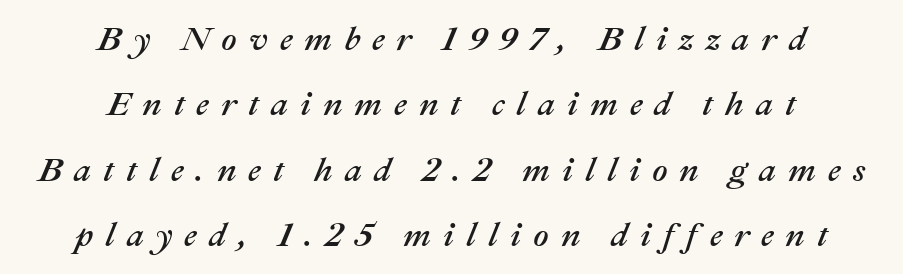
The image shows 34 px text type, italic (leaning right); set centered, loose line spacing (1.92x), unusually wide letter spacing (+0.35 em), not underlined; medium stroke contrast and a medium x-height.
